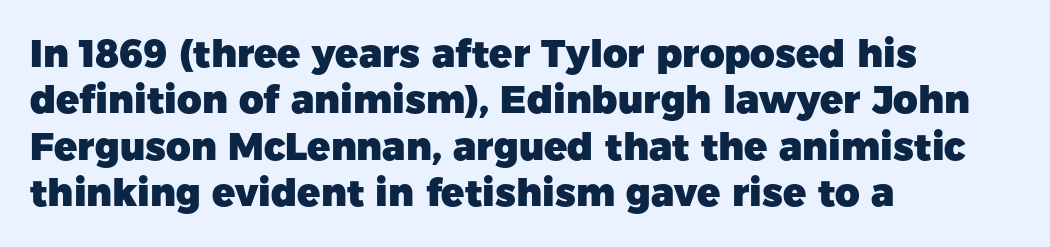
Q: Is the text bold? A: Yes.
Q: Is the text italic (slanted)? A: No, it is upright.
Q: Is the typeface a serif or a sans-serif typeface? A: Sans-serif.
Q: Is the text underlined? A: No.
Q: How is the paragraph aligned? A: Left-aligned.
Q: Is the spacing between letters normal or unusually wide? A: Normal.
Q: Width (condensed, normal, or wide)? A: Normal.
Q: Stroke contrast? A: Low.
Q: x-height? A: Medium.
Q: Monospaced? A: No.
